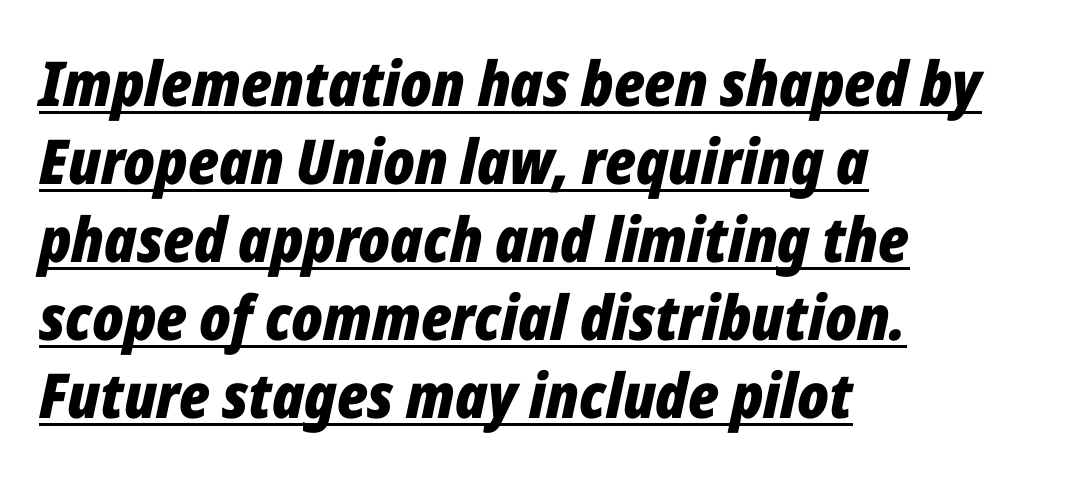
{"italic": "yes", "lean": "right", "slant_degrees": 12, "bold": "yes", "weight": "bold", "width": "condensed", "stroke_contrast": "low", "x_height": "medium", "monospaced": "no", "underline": "yes", "align": "left", "line_spacing": "normal", "line_spacing_ratio": 1.26, "letter_spacing": "normal", "letter_spacing_em": 0.0, "glyph_px": 62}
